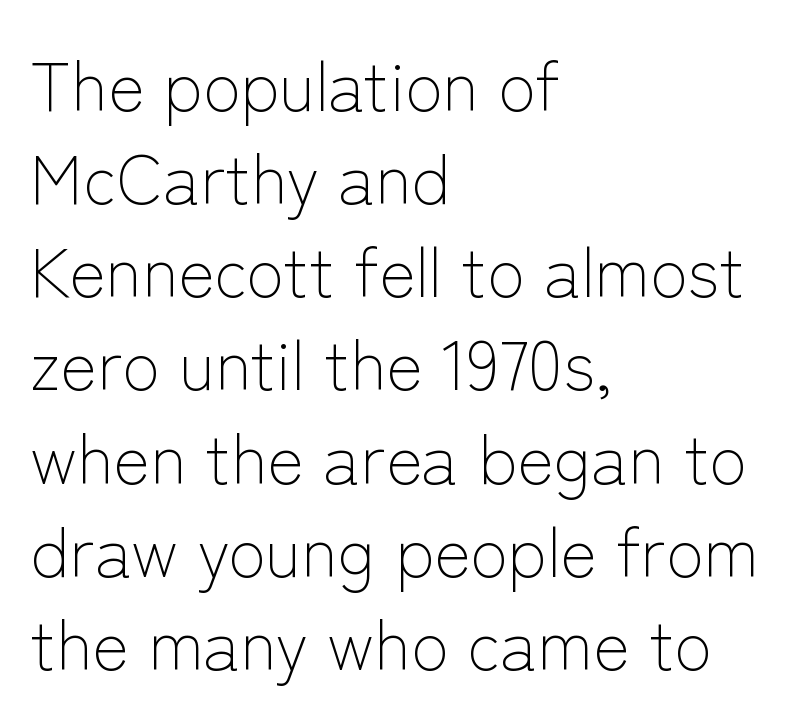
Q: Is the text bold? A: No.
Q: Is the text italic (slanted)? A: No, it is upright.
Q: Is the typeface a serif or a sans-serif typeface? A: Sans-serif.
Q: Is the text underlined? A: No.
Q: How is the paragraph aligned? A: Left-aligned.
Q: Is the spacing between letters normal or unusually wide? A: Normal.
Q: Is the spacing between lines tight, normal or loose? A: Normal.
Q: Width (condensed, normal, or wide)? A: Normal.
Q: Stroke contrast? A: Low.
Q: x-height? A: Medium.
Q: Monospaced? A: No.
